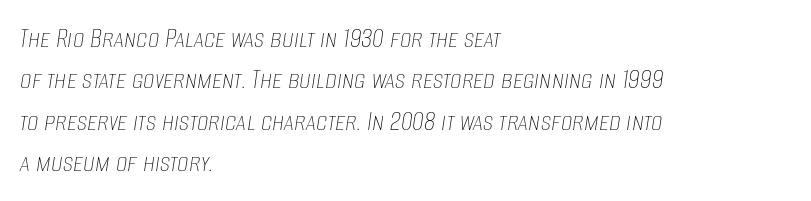
A quiet, ordinary-to-light weight characterises the typeface. Here the designer chose a conventional face with non-uniform glyph widths. Is the type slanted? Yes — the strokes lean at a clear angle. Nobody drew a line under any word here.
